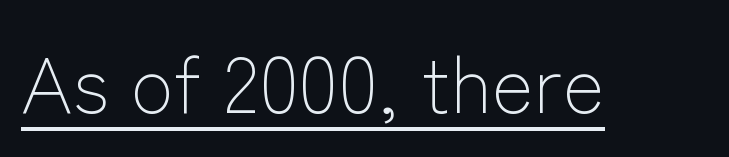
The image shows 79 px light sans-serif type, upright; set normal letter spacing, underlined; low stroke contrast and a medium x-height.
